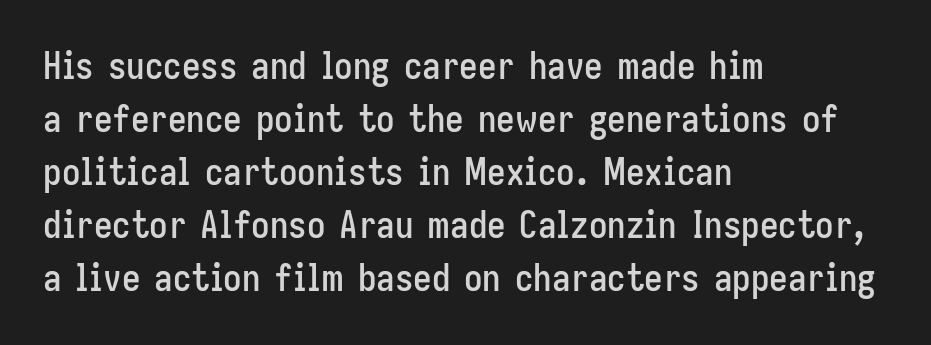
Q: Is the text italic (slanted)? A: No, it is upright.
Q: Is the typeface a serif or a sans-serif typeface? A: Sans-serif.
Q: Is the text underlined? A: No.
Q: How is the paragraph aligned? A: Left-aligned.
Q: Is the spacing between letters normal or unusually wide? A: Normal.
Q: Is the spacing between lines tight, normal or loose? A: Normal.
Q: Width (condensed, normal, or wide)? A: Condensed.
Q: Stroke contrast? A: Low.
Q: x-height? A: Medium.
Q: Monospaced? A: No.
